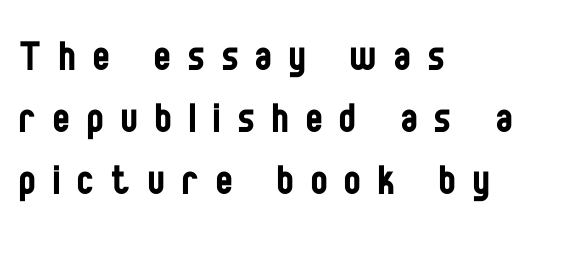
The image shows 49 px regular-weight, condensed sans-serif type, upright; set left-aligned, normal line spacing (1.27x), unusually wide letter spacing (+0.36 em), not underlined; low stroke contrast and a large x-height.
